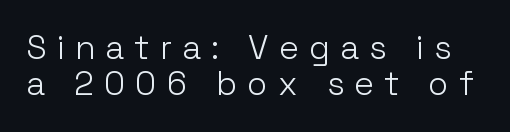
{"serif": "no", "italic": "no", "bold": "no", "weight": "light", "width": "normal", "stroke_contrast": "low", "x_height": "medium", "monospaced": "no", "underline": "no", "line_spacing": "tight", "line_spacing_ratio": 1.1, "letter_spacing": "wide", "letter_spacing_em": 0.31, "glyph_px": 33}
